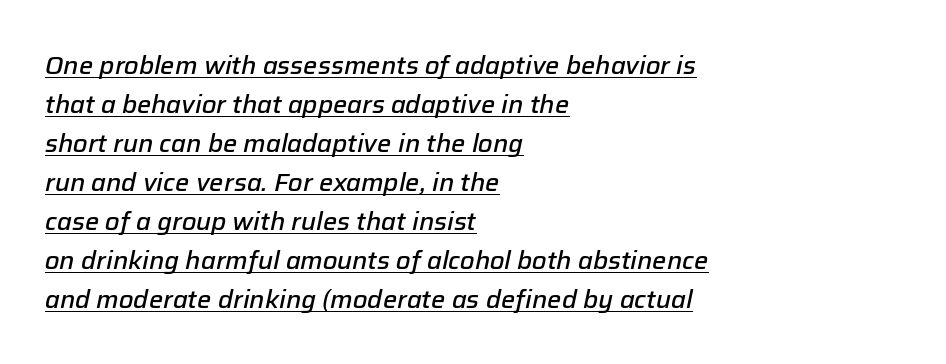
The image shows 25 px text type, italic (leaning right); set left-aligned, normal line spacing (1.56x), normal letter spacing, underlined.
